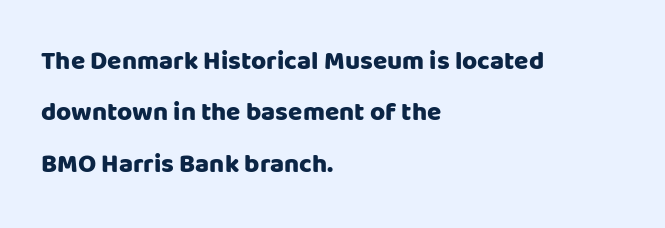
The image shows 26 px bold type, upright; set left-aligned, loose line spacing (1.98x), normal letter spacing, not underlined.
